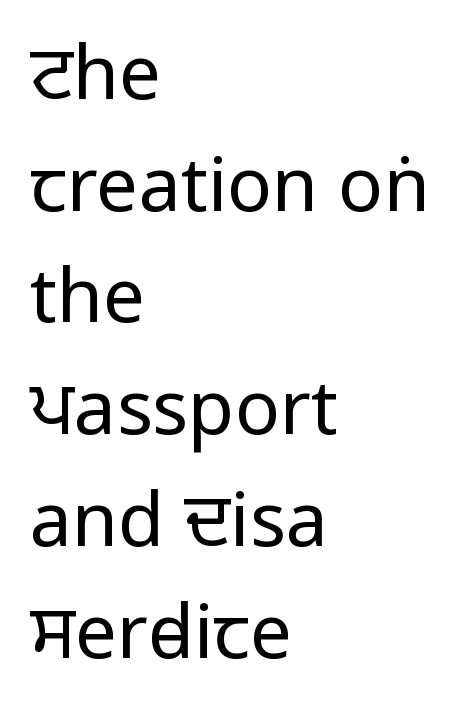
No extra tracking has been applied to these lines. The lettering stays uniformly vertical, giving the passage a roman look. Heft: none added — not bold. The rendering anchors every line to the left-hand side. A bare baseline throughout the passage.
